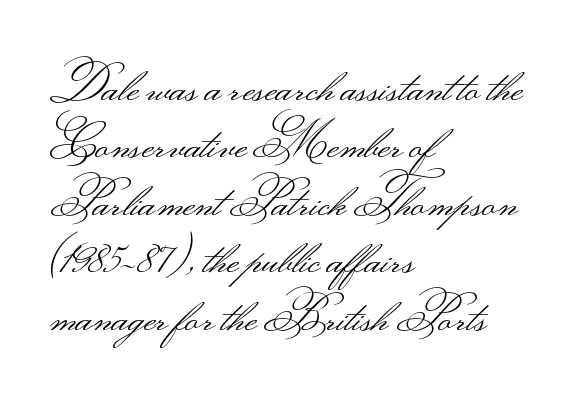
How are the letters spaced? Ordinarily, with no added tracking. The letters advance in unequal steps, a hallmark of proportional type. Regarding serifs, this sample does without them.
